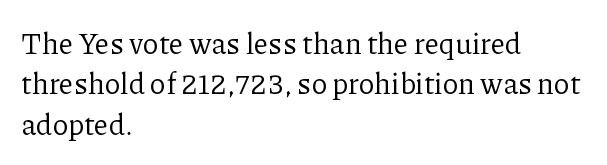
{"serif": "yes", "italic": "no", "bold": "no", "weight": "regular", "width": "normal", "stroke_contrast": "low", "x_height": "medium", "monospaced": "no", "underline": "no", "align": "left", "line_spacing": "normal", "line_spacing_ratio": 1.39, "letter_spacing": "normal", "letter_spacing_em": 0.0, "glyph_px": 29}
